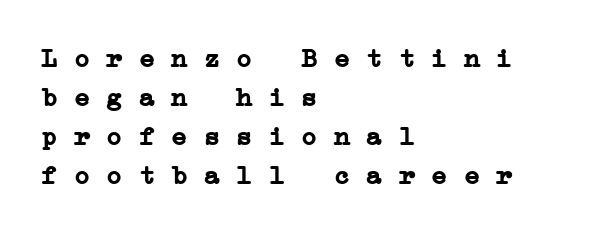
Q: Is the text bold? A: Yes.
Q: Is the text underlined? A: No.
Q: How is the paragraph aligned? A: Left-aligned.
Q: Is the spacing between letters normal or unusually wide? A: Normal.
Q: Is the spacing between lines tight, normal or loose? A: Normal.
